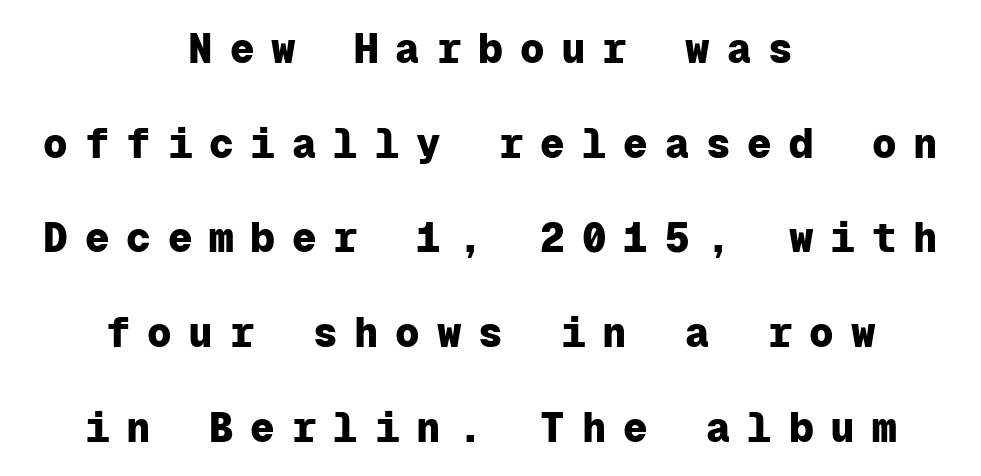
Q: Is the text bold? A: Yes.
Q: Is the text italic (slanted)? A: No, it is upright.
Q: Is the typeface a serif or a sans-serif typeface? A: Sans-serif.
Q: Is the text underlined? A: No.
Q: How is the paragraph aligned? A: Centered.
Q: Is the spacing between letters normal or unusually wide? A: Unusually wide.
Q: Is the spacing between lines tight, normal or loose? A: Loose.
Q: Width (condensed, normal, or wide)? A: Normal.
Q: Stroke contrast? A: Low.
Q: x-height? A: Medium.
Q: Monospaced? A: Yes.
